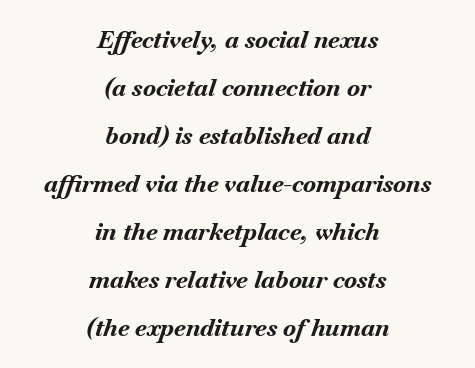
{"italic": "yes", "lean": "right", "slant_degrees": 18, "bold": "yes", "underline": "no", "align": "center", "line_spacing": "loose", "line_spacing_ratio": 2.0, "letter_spacing": "normal", "letter_spacing_em": 0.0, "glyph_px": 24}
